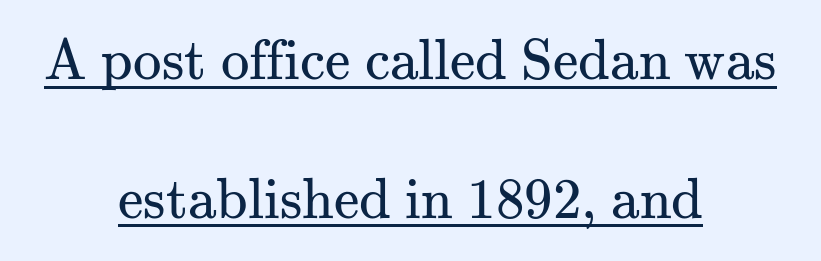
The leading is generous, giving the passage an open texture. The letters stand upright; this is a roman face. Do the characters align in a grid? No, the font is proportional. In terms of letterspacing, this is plain default setting. Does the type have serifs? Yes, each stem ends in a small foot.
